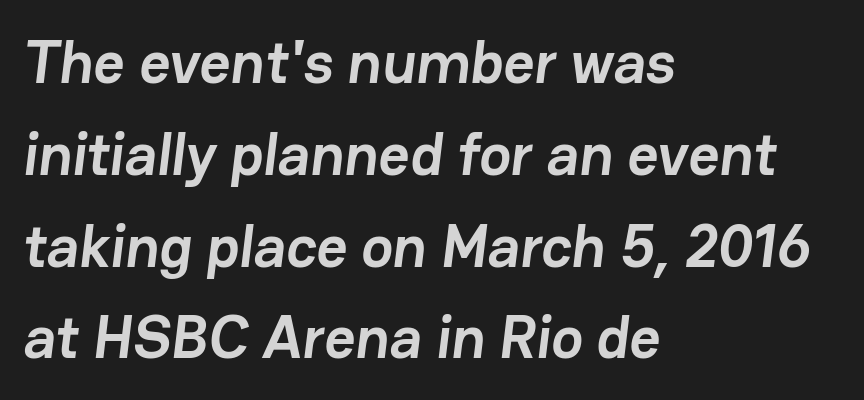
{"serif": "no", "bold": "yes", "weight": "semibold", "width": "normal", "stroke_contrast": "low", "x_height": "medium", "monospaced": "no", "underline": "no", "align": "left", "line_spacing": "normal", "line_spacing_ratio": 1.53, "letter_spacing": "normal", "letter_spacing_em": 0.0, "glyph_px": 60}
